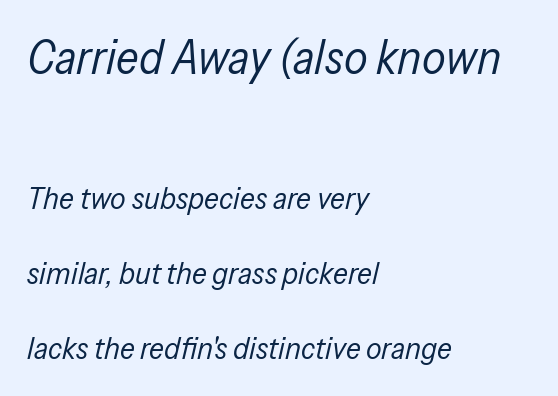
Q: Is the text bold? A: No.
Q: Is the text italic (slanted)? A: Yes, it leans right by about 13 degrees.
Q: Is the text underlined? A: No.
Q: How is the paragraph aligned? A: Left-aligned.
Q: Is the spacing between letters normal or unusually wide? A: Normal.
Q: Is the spacing between lines tight, normal or loose? A: Loose.
Q: Which block of text is set in a larger size, the first (top) or the second (bottom)? A: The first (top) one.
Q: Width (condensed, normal, or wide)? A: Condensed.
Q: Stroke contrast? A: Low.
Q: x-height? A: Medium.
Q: Monospaced? A: No.
